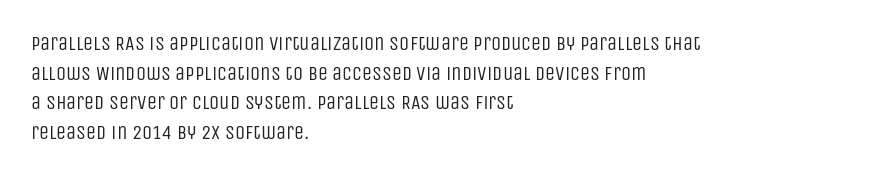
The image shows 20 px text type, upright; set left-aligned, normal line spacing (1.48x), normal letter spacing, not underlined.
